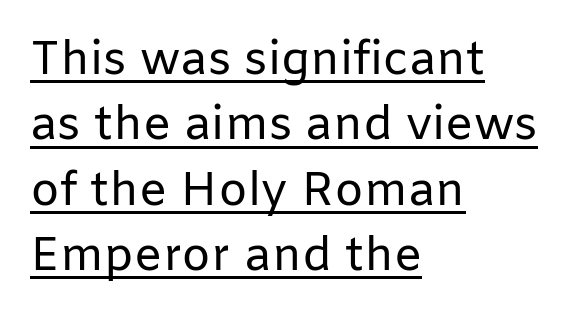
There is no visible air inserted between adjacent glyphs. The font's upright variant was chosen for this text. Weight: regular or lighter. Do the characters align in a grid? No, the font is proportional.
